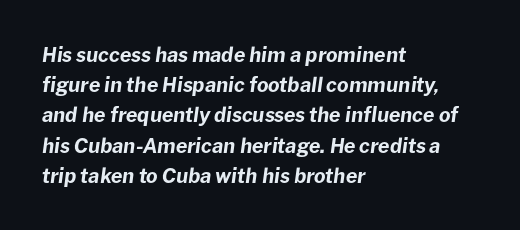
The image shows 20 px bold type, italic (leaning right); set left-aligned, normal line spacing (1.51x), normal letter spacing, not underlined.
